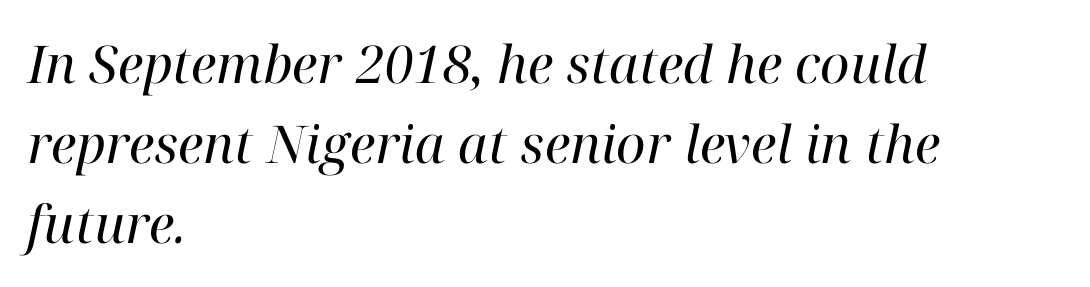
The image shows 52 px regular-weight serif type, italic (leaning right); set left-aligned, normal line spacing (1.54x), normal letter spacing, not underlined; high stroke contrast and a medium x-height.
